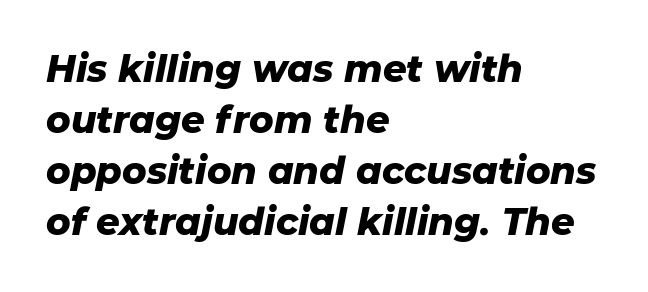
Q: Is the text bold? A: Yes.
Q: Is the text italic (slanted)? A: Yes, it leans right by about 11 degrees.
Q: Is the text underlined? A: No.
Q: How is the paragraph aligned? A: Left-aligned.
Q: Is the spacing between letters normal or unusually wide? A: Normal.
Q: Is the spacing between lines tight, normal or loose? A: Normal.
Q: Width (condensed, normal, or wide)? A: Normal.
Q: Stroke contrast? A: Low.
Q: x-height? A: Medium.
Q: Monospaced? A: No.
